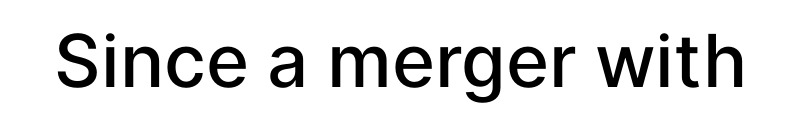
The image shows 73 px semibold sans-serif type, upright; set normal letter spacing, not underlined; low stroke contrast and a medium x-height.
